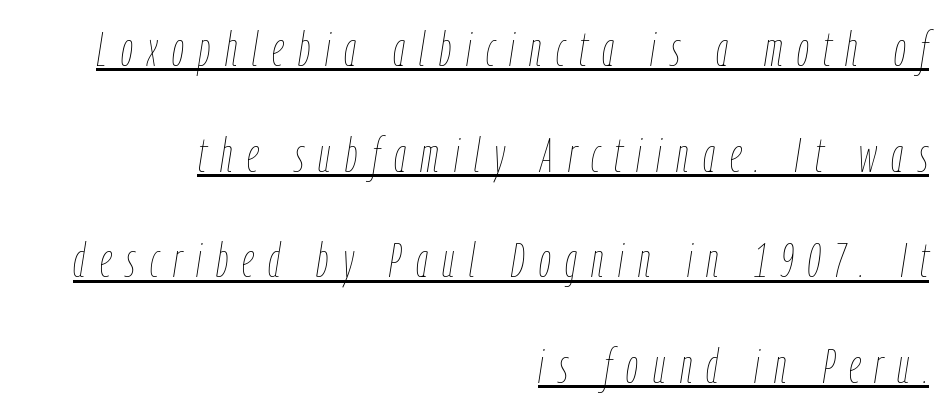
{"italic": "yes", "lean": "right", "slant_degrees": 9, "bold": "no", "weight": "thin", "width": "condensed", "stroke_contrast": "low", "x_height": "medium", "monospaced": "no", "underline": "yes", "align": "right", "line_spacing": "loose", "line_spacing_ratio": 2.2, "letter_spacing": "wide", "letter_spacing_em": 0.3, "glyph_px": 48}
